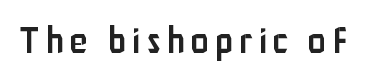
Q: Is the text bold? A: Semi-bold.
Q: Is the text italic (slanted)? A: No, it is upright.
Q: Is the typeface a serif or a sans-serif typeface? A: Sans-serif.
Q: Is the text underlined? A: No.
Q: Width (condensed, normal, or wide)? A: Condensed.
Q: Stroke contrast? A: Low.
Q: x-height? A: Medium.
Q: Monospaced? A: No.
